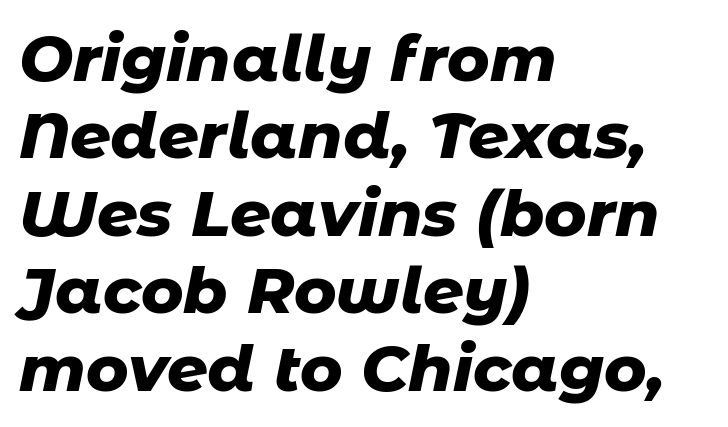
Q: Is the text bold? A: Yes.
Q: Is the text italic (slanted)? A: Yes, it leans right by about 11 degrees.
Q: Is the text underlined? A: No.
Q: How is the paragraph aligned? A: Left-aligned.
Q: Is the spacing between letters normal or unusually wide? A: Normal.
Q: Width (condensed, normal, or wide)? A: Normal.
Q: Stroke contrast? A: Low.
Q: x-height? A: Medium.
Q: Monospaced? A: No.
